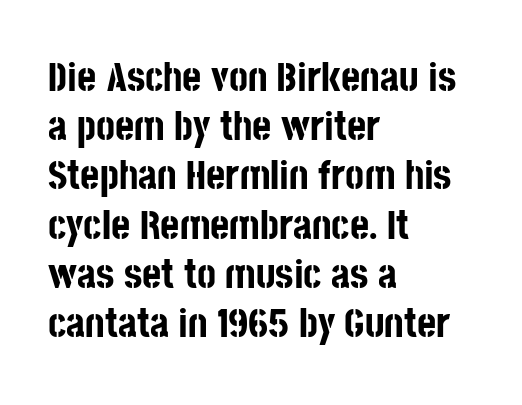
The image shows 41 px bold, condensed sans-serif type, upright; set left-aligned, line spacing 1.2x, normal letter spacing, not underlined; low stroke contrast and a large x-height.
